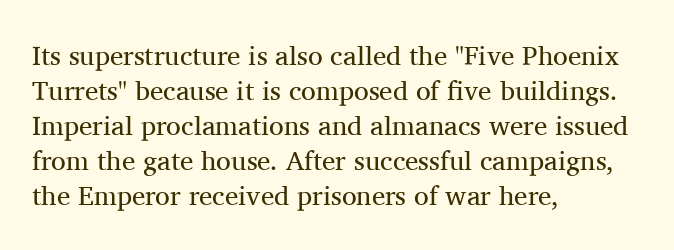
Style check: upright. Plain, unruled lines of type. The paragraph has a hard left edge and a soft right edge. This rendering leaves character spacing at its baseline value. A typesetter would call this leading conventional body-copy spacing. These glyphs show unthickened strokes, regular width or finer.
